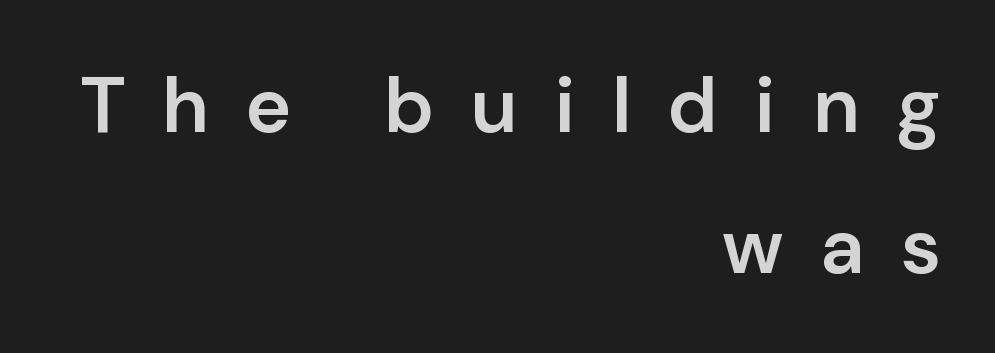
{"serif": "no", "italic": "no", "bold": "semi", "weight": "semibold", "width": "normal", "stroke_contrast": "low", "x_height": "medium", "monospaced": "no", "underline": "no", "align": "right", "line_spacing_ratio": 1.81, "letter_spacing": "wide", "letter_spacing_em": 0.48, "glyph_px": 78}
